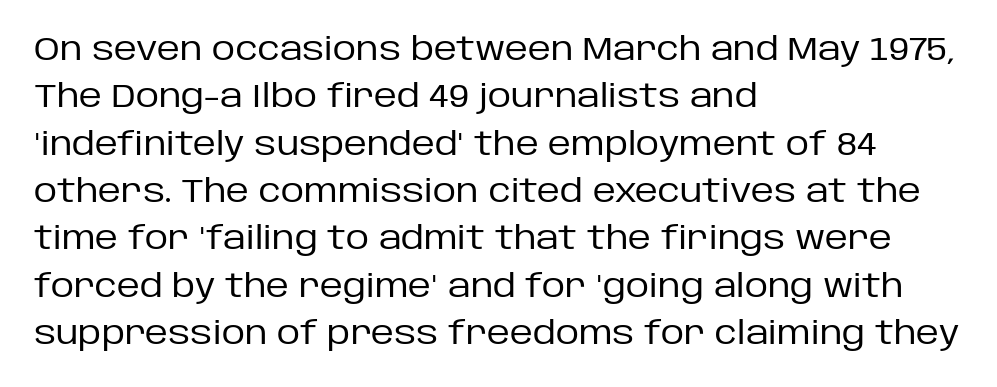
Letter spacing: default. The passage is arranged the way most books set body copy — flush left. Tall strokes in this sample are plumb rather than angled. The specimen omits any rule beneath the text block's lines. The passage shown is not bold in any degree. Examine the stroke ends and you'll find no serifs.
